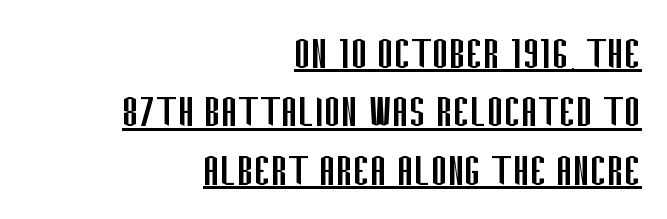
Q: Is the text bold? A: No.
Q: Is the text italic (slanted)? A: No, it is upright.
Q: Is the typeface a serif or a sans-serif typeface? A: Sans-serif.
Q: Is the text underlined? A: Yes.
Q: How is the paragraph aligned? A: Right-aligned.
Q: Is the spacing between letters normal or unusually wide? A: Normal.
Q: Width (condensed, normal, or wide)? A: Condensed.
Q: Stroke contrast? A: Low.
Q: x-height? A: Large.
Q: Monospaced? A: No.
